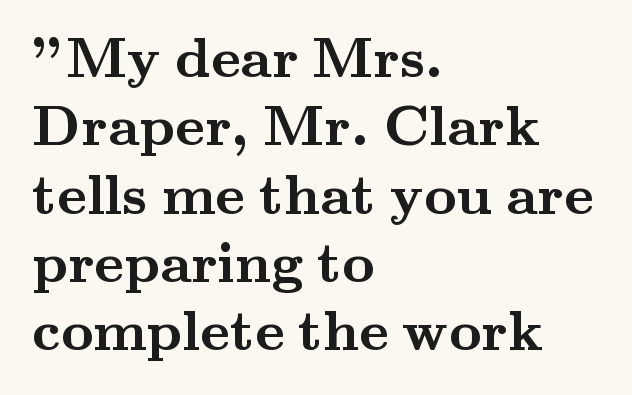
{"serif": "yes", "italic": "no", "bold": "yes", "weight": "semibold", "width": "wide", "stroke_contrast": "medium", "x_height": "small", "monospaced": "no", "underline": "no", "align": "left", "line_spacing_ratio": 1.22, "letter_spacing": "normal", "letter_spacing_em": 0.0, "glyph_px": 56}
